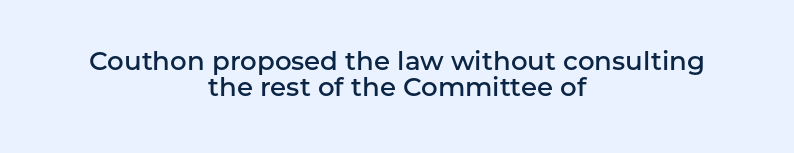
The image shows 26 px text type, upright; set centered, tight line spacing (1.01x), normal letter spacing, not underlined.
